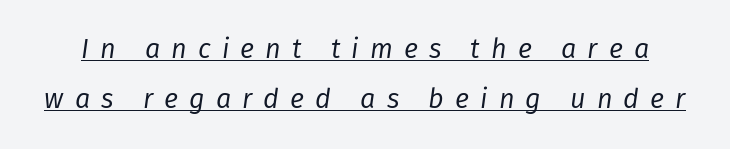
The image shows 27 px text type, italic (leaning right); set line spacing 1.86x, unusually wide letter spacing (+0.41 em), underlined.
